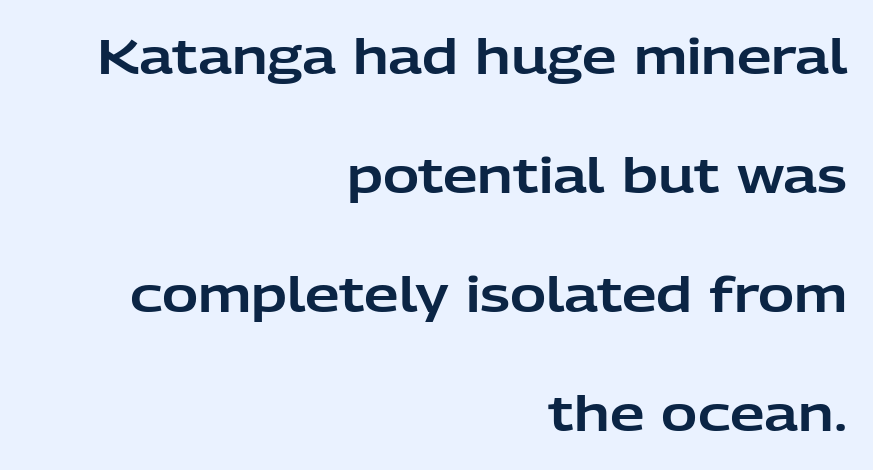
Q: Is the text italic (slanted)? A: No, it is upright.
Q: Is the typeface a serif or a sans-serif typeface? A: Sans-serif.
Q: Is the text underlined? A: No.
Q: How is the paragraph aligned? A: Right-aligned.
Q: Is the spacing between letters normal or unusually wide? A: Normal.
Q: Is the spacing between lines tight, normal or loose? A: Loose.
Q: Width (condensed, normal, or wide)? A: Normal.
Q: Stroke contrast? A: Low.
Q: x-height? A: Medium.
Q: Monospaced? A: No.
